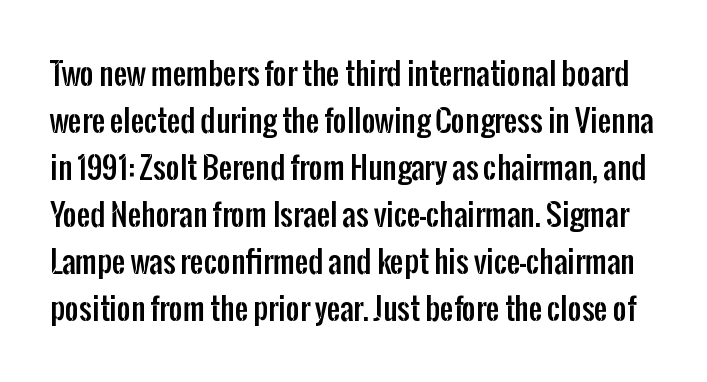
{"serif": "no", "italic": "no", "width": "condensed", "stroke_contrast": "low", "x_height": "medium", "monospaced": "no", "underline": "no", "line_spacing": "normal", "line_spacing_ratio": 1.57, "letter_spacing": "normal", "letter_spacing_em": 0.0, "glyph_px": 30}
